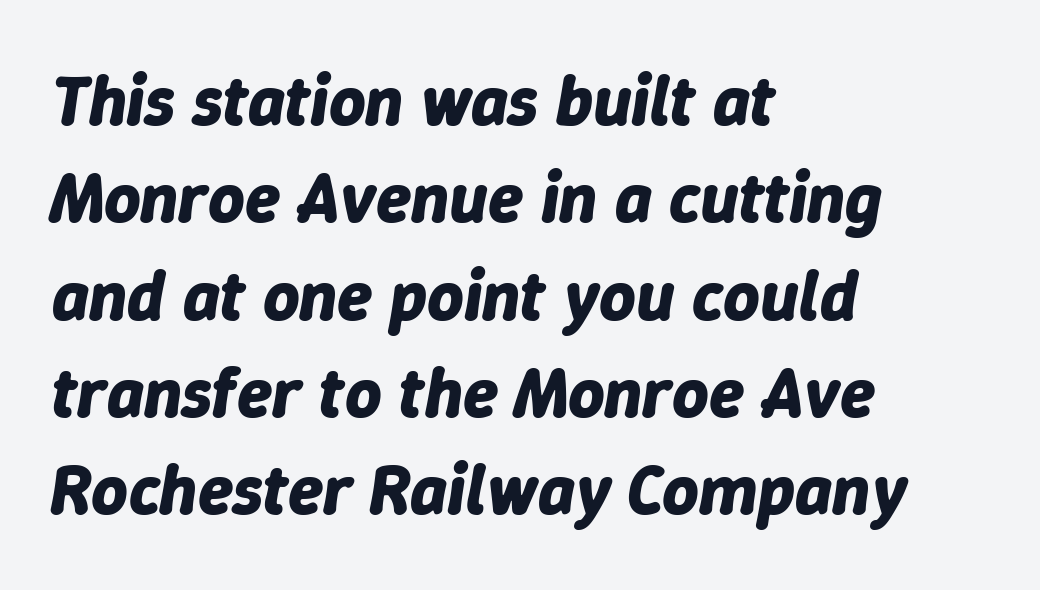
Q: Is the text bold? A: Yes.
Q: Is the text italic (slanted)? A: Yes, it leans right by about 9 degrees.
Q: Is the text underlined? A: No.
Q: How is the paragraph aligned? A: Left-aligned.
Q: Is the spacing between letters normal or unusually wide? A: Normal.
Q: Is the spacing between lines tight, normal or loose? A: Normal.
Q: Width (condensed, normal, or wide)? A: Normal.
Q: Stroke contrast? A: Low.
Q: x-height? A: Medium.
Q: Monospaced? A: No.
